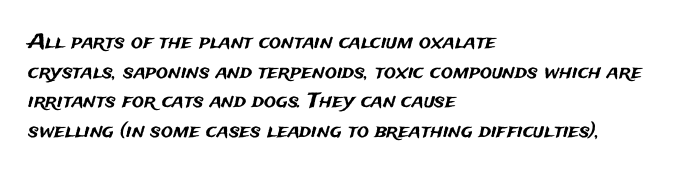
The image shows 20 px text type; set left-aligned, normal line spacing (1.48x), normal letter spacing, not underlined.
